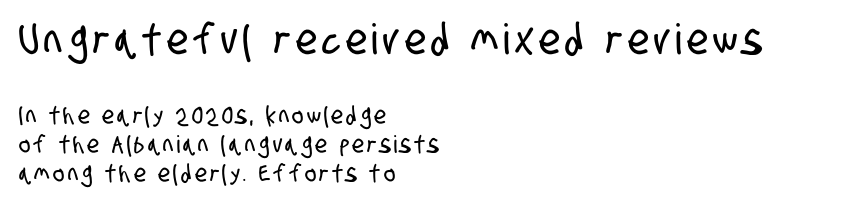
{"serif": "no", "width": "condensed", "stroke_contrast": "low", "x_height": "large", "monospaced": "no", "underline": "no", "align": "left", "line_spacing_ratio": 1.21, "larger_block": "first", "size_ratio": 1.75, "glyph_px": 42}
